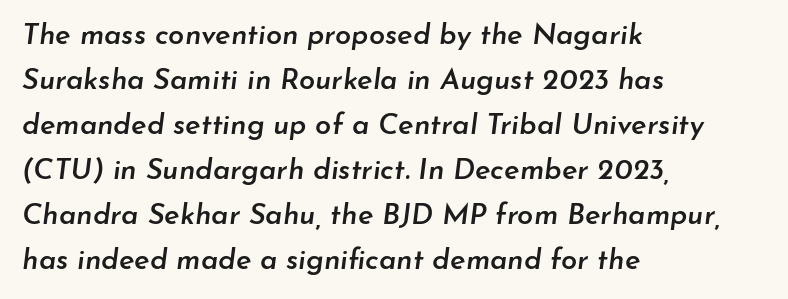
The image shows 29 px semibold type, italic (leaning right); set left-aligned, normal line spacing (1.55x), normal letter spacing, not underlined; low stroke contrast and a small x-height.
